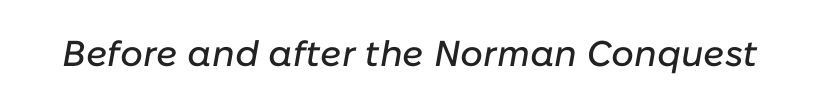
Q: Is the text italic (slanted)? A: Yes, it leans right by about 10 degrees.
Q: Is the text underlined? A: No.
Q: Is the spacing between letters normal or unusually wide? A: Normal.
Q: Width (condensed, normal, or wide)? A: Normal.
Q: Stroke contrast? A: Low.
Q: x-height? A: Medium.
Q: Monospaced? A: No.
